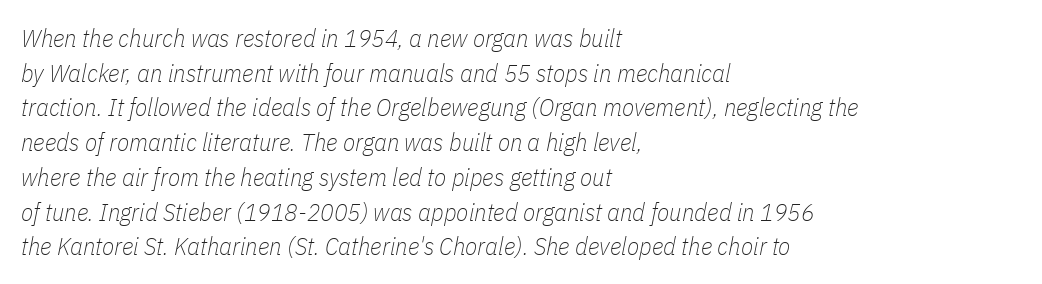
{"italic": "yes", "lean": "right", "slant_degrees": 11, "bold": "no", "underline": "no", "align": "left", "line_spacing": "normal", "line_spacing_ratio": 1.39, "letter_spacing": "normal", "letter_spacing_em": 0.0, "glyph_px": 25}
